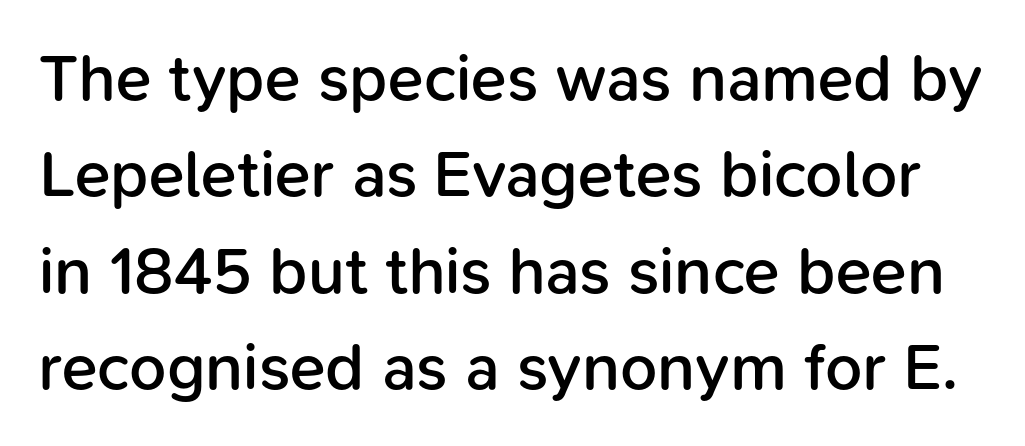
Q: Is the text bold? A: Semi-bold.
Q: Is the text italic (slanted)? A: No, it is upright.
Q: Is the typeface a serif or a sans-serif typeface? A: Sans-serif.
Q: Is the text underlined? A: No.
Q: Is the spacing between letters normal or unusually wide? A: Normal.
Q: Is the spacing between lines tight, normal or loose? A: Normal.
Q: Width (condensed, normal, or wide)? A: Normal.
Q: Stroke contrast? A: Low.
Q: x-height? A: Medium.
Q: Monospaced? A: No.
